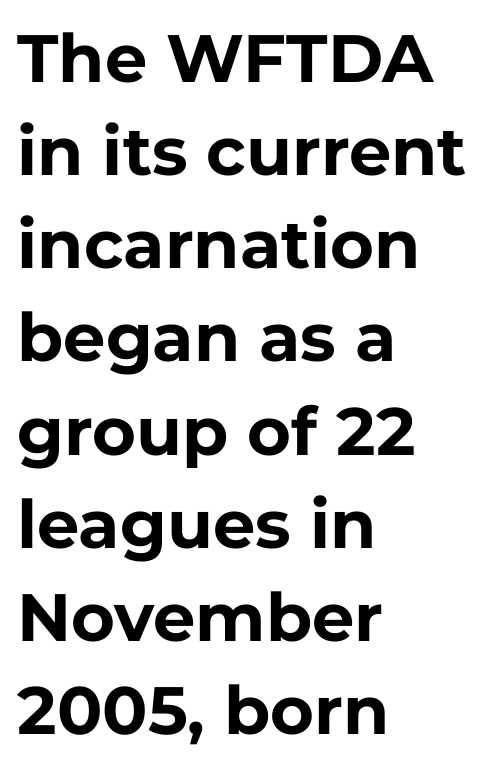
The passage shown stacks its lines at a standard gap. These words are printed bold, with thick strokes throughout. If you drew a line through each stem, it would be perfectly vertical. Nobody touched the tracking dial on this one. Observe the absence of serifs on each vertical stroke in this sample.
